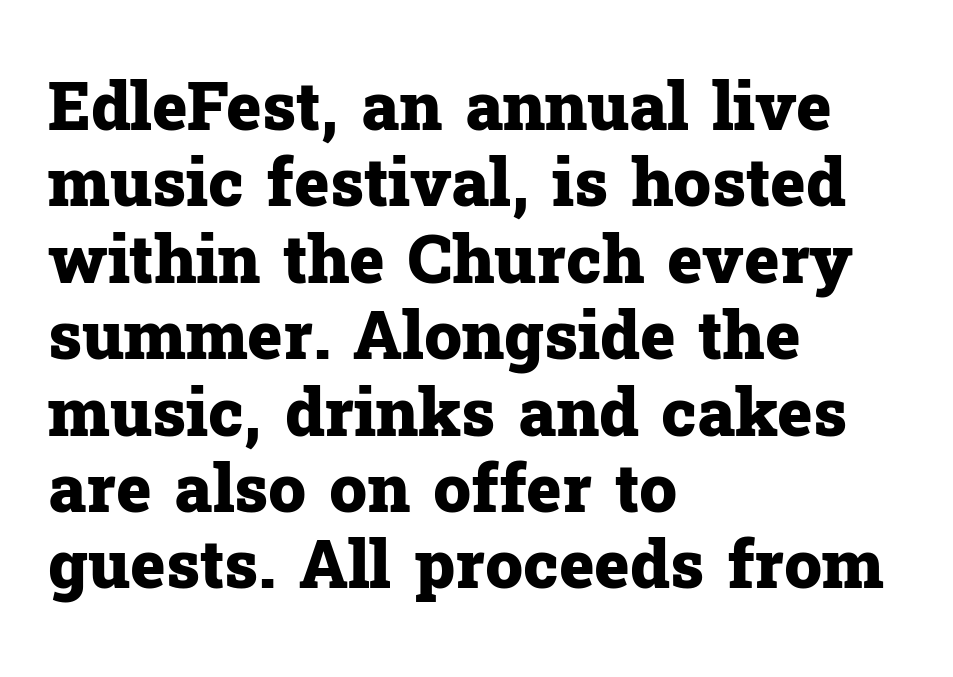
Ascenders rise straight up at ninety degrees. Caption: multi-line text, flush left, ragged right. As a designer I'd log this as weight 700, bold. Typographically, this falls in the serif category.
